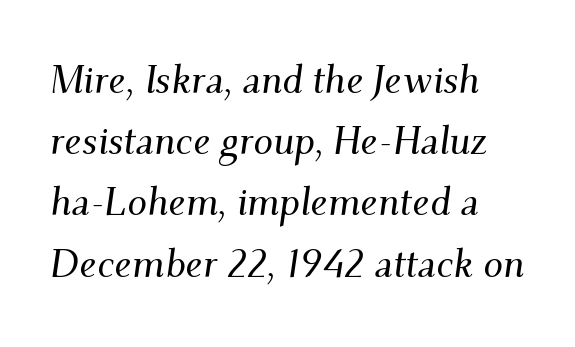
The image shows 39 px serif type, italic (leaning right); set normal line spacing (1.57x), normal letter spacing, not underlined; medium stroke contrast and a small x-height.
